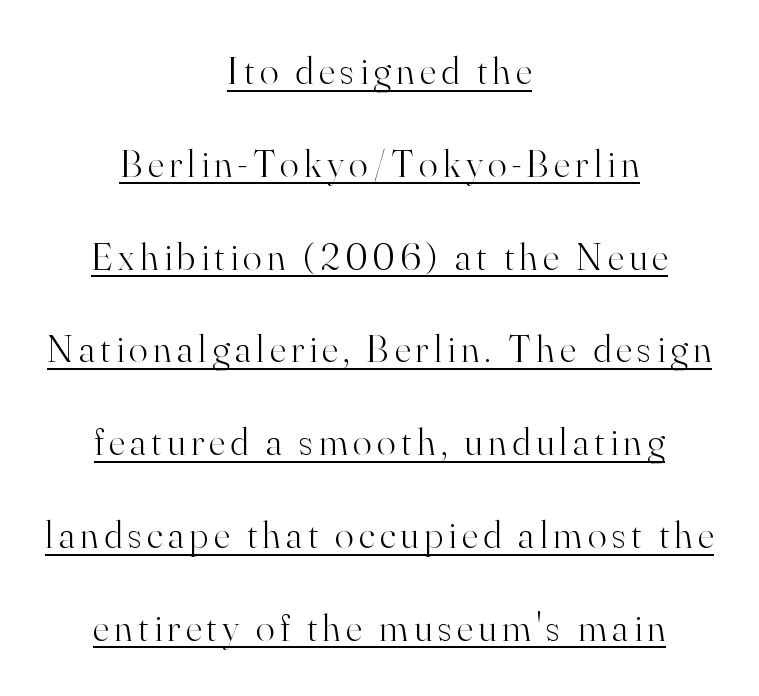
{"serif": "yes", "italic": "no", "bold": "no", "weight": "light", "width": "normal", "stroke_contrast": "high", "x_height": "small", "monospaced": "no", "underline": "yes", "align": "center", "line_spacing": "loose", "line_spacing_ratio": 2.38, "glyph_px": 39}
